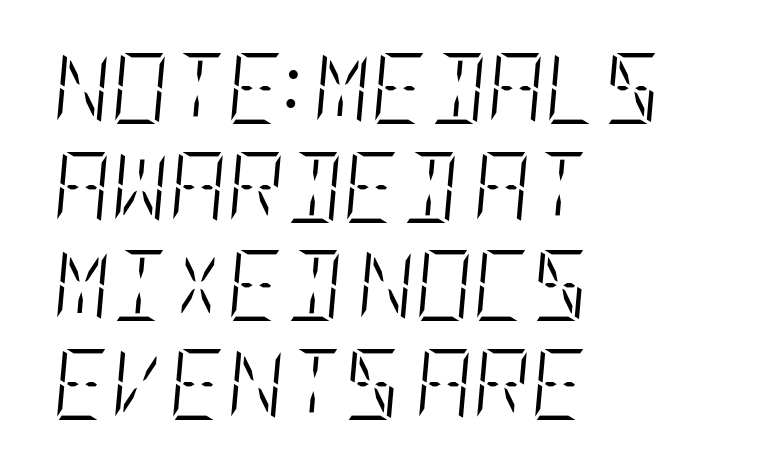
Alignment: flush left. No extra ink here — the face is not bold. Horizontal bands of white between lines are of average thickness. Inter-character spacing is left at the font's built-in metrics. The passage shown is not underscored anywhere.
